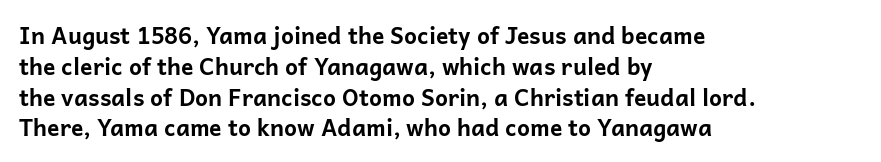
The image shows 23 px bold type, upright; set left-aligned, normal line spacing (1.34x), normal letter spacing, not underlined.
